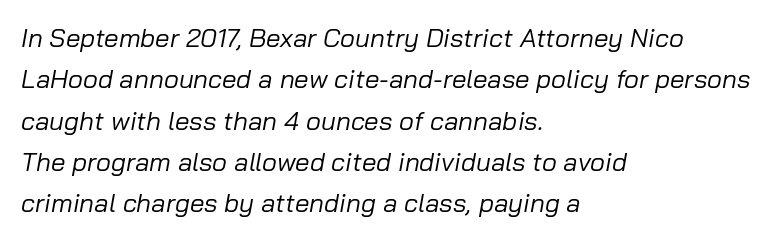
Q: Is the text bold? A: No.
Q: Is the text italic (slanted)? A: Yes, it leans right by about 10 degrees.
Q: Is the text underlined? A: No.
Q: How is the paragraph aligned? A: Left-aligned.
Q: Is the spacing between letters normal or unusually wide? A: Normal.
Q: Is the spacing between lines tight, normal or loose? A: Normal.
